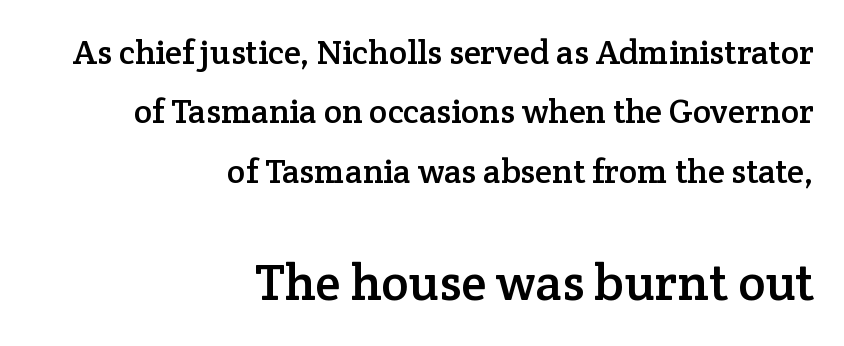
{"serif": "yes", "italic": "no", "width": "normal", "stroke_contrast": "low", "x_height": "medium", "monospaced": "no", "underline": "no", "align": "right", "line_spacing_ratio": 1.75, "letter_spacing": "normal", "letter_spacing_em": 0.0, "larger_block": "second", "size_ratio": 1.5, "glyph_px": 51}
